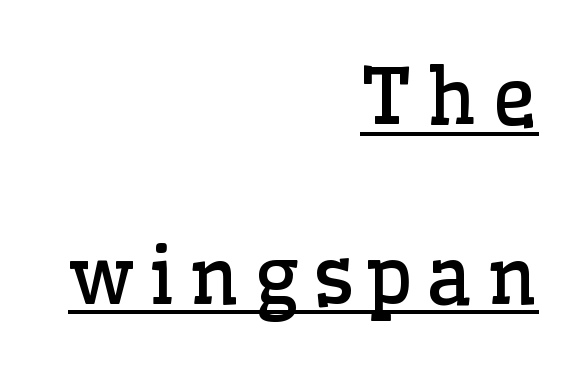
Here the designer chose a conventional face with non-uniform glyph widths. The axis of the letterforms is exactly vertical. The typeface chosen for these lines features serifs. One glance says open: line gaps are wider than usual.
